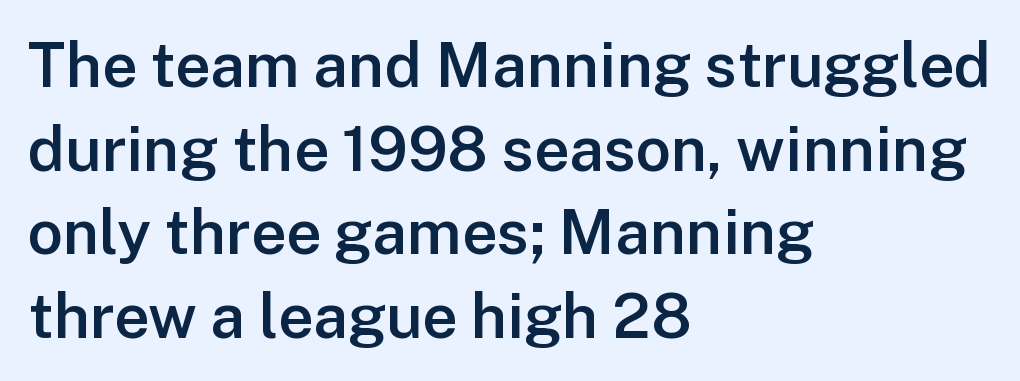
The image shows 62 px semibold sans-serif type, upright; set left-aligned, normal line spacing (1.35x), normal letter spacing, not underlined; low stroke contrast and a medium x-height.
